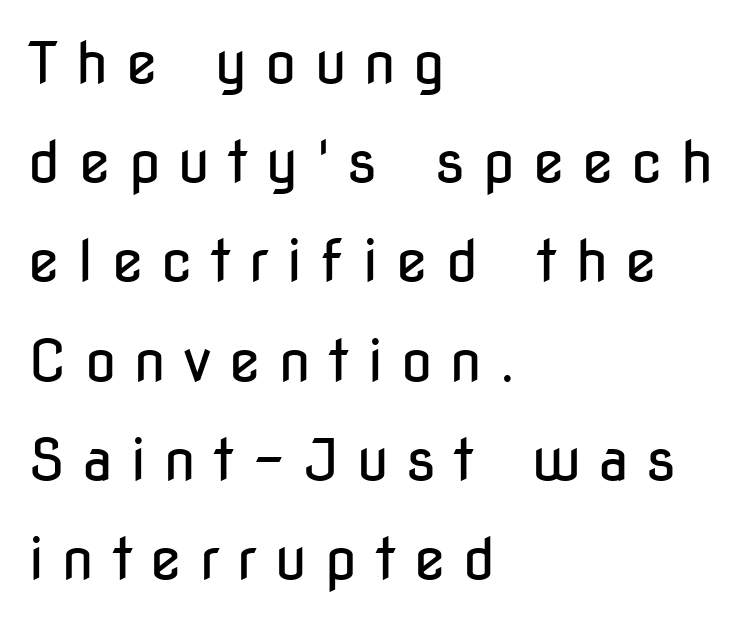
{"serif": "no", "italic": "no", "bold": "no", "weight": "regular", "width": "condensed", "stroke_contrast": "low", "x_height": "medium", "monospaced": "no", "underline": "no", "align": "left", "line_spacing_ratio": 1.74, "letter_spacing": "wide", "letter_spacing_em": 0.31, "glyph_px": 57}
